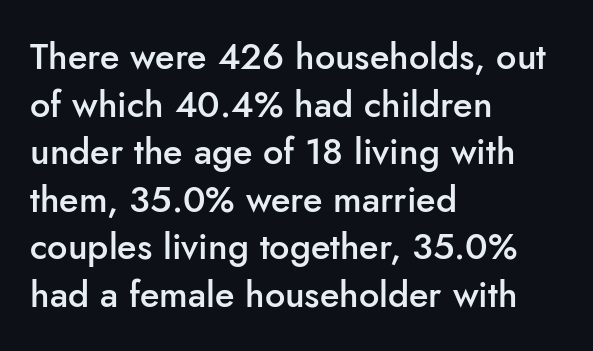
The image shows 36 px semibold sans-serif type, upright; set left-aligned, normal line spacing (1.32x), normal letter spacing, not underlined; low stroke contrast and a small x-height.
